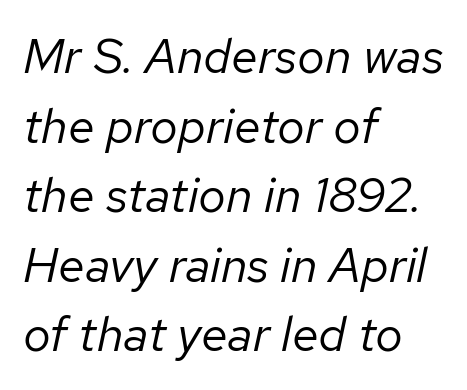
The image shows 49 px regular-weight type, italic (leaning right); set left-aligned, normal line spacing (1.42x), normal letter spacing, not underlined; low stroke contrast and a medium x-height.
